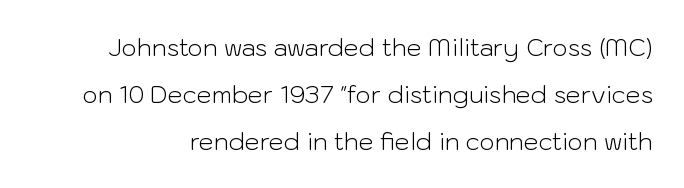
Vertical strokes here are truly vertical. Only glyphs here, with clear space below each row. The line texture is even and compact thanks to regular tracking. Does the leading feel generous? Absolutely, it's lavish. Summary of weight: not heavy and not bold.
